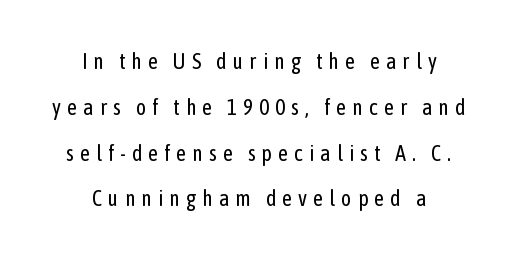
The image shows 22 px text type, upright; set centered, loose line spacing (2.08x), unusually wide letter spacing (+0.27 em), not underlined.
